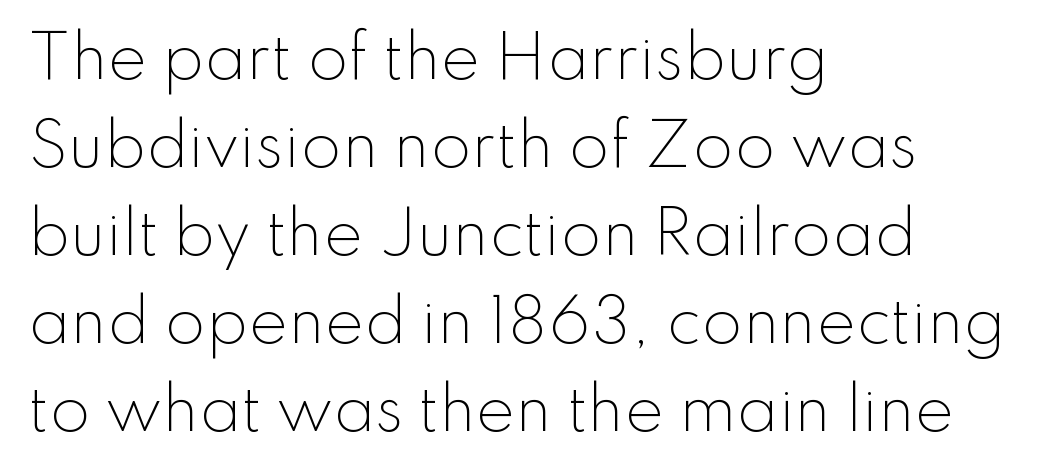
Tracking here is standard; glyphs follow each other at the usual distance. The passage is arranged the way most books set body copy — flush left. A light-to-regular cut is what we see here. The rendering uses natural spacing where letterforms have individual widths. Decoration check: the copy has no underline. Posture: upright roman.
